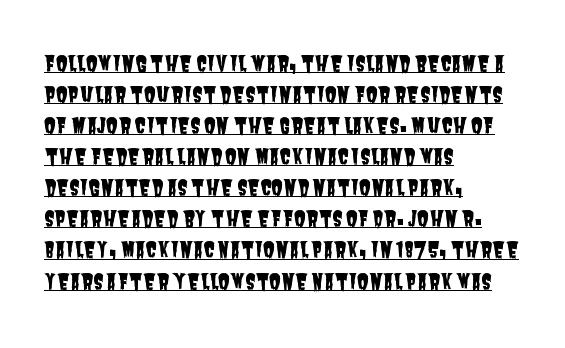
Reading down the column, the eye jumps a familiar distance to each next line. Between one letter and the next there's only the usual sliver of space. Does the copy run flush right? No — it runs flush left. The sample's only ornament is a line tracing under the words.
